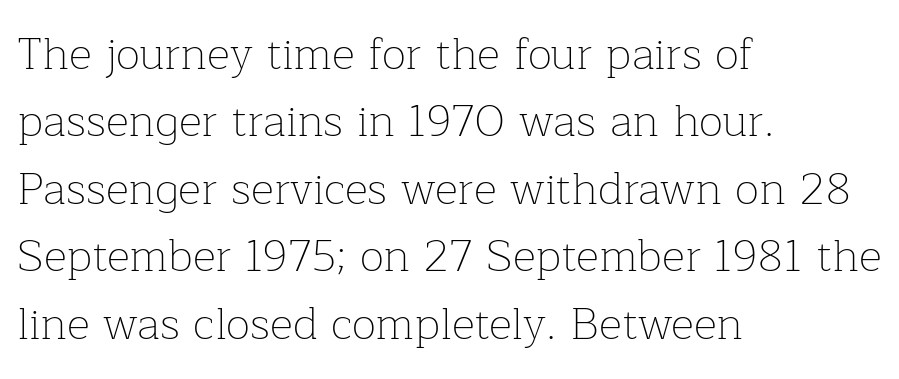
The image shows 45 px thin serif type, upright; set left-aligned, normal line spacing (1.5x), normal letter spacing, not underlined; low stroke contrast and a medium x-height.
